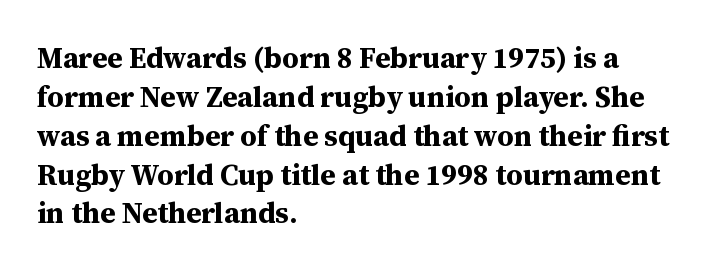
The paragraph shown leans on its left margin. Stroke thickness is high; the sample reads as a true bold. The letters advance in unequal steps, a hallmark of proportional type. Do the letters lean? They stand straight. Short note: letters normally spaced. The block of text has a typical density, with ordinary space between rows.
